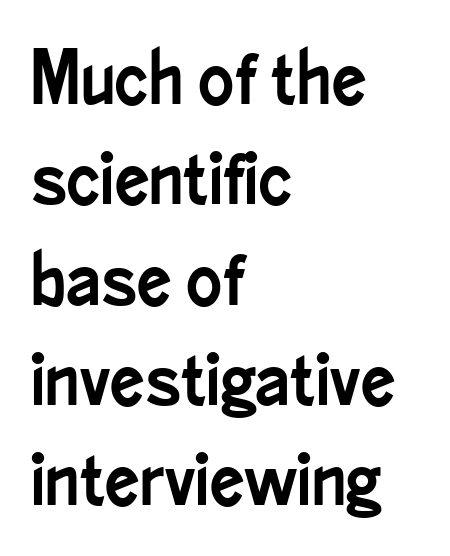
The image shows 76 px condensed sans-serif type, upright; set left-aligned, normal line spacing (1.32x), normal letter spacing, not underlined; low stroke contrast and a small x-height.
